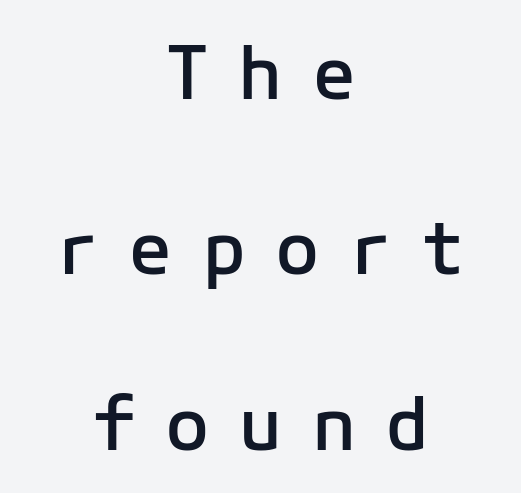
{"serif": "no", "italic": "no", "bold": "semi", "weight": "semibold", "width": "normal", "stroke_contrast": "low", "x_height": "medium", "monospaced": "yes", "underline": "no", "align": "center", "line_spacing": "loose", "line_spacing_ratio": 2.37, "letter_spacing": "wide", "letter_spacing_em": 0.39, "glyph_px": 74}
